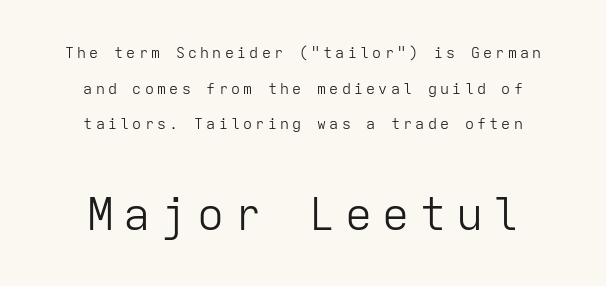
Q: Is the text bold? A: No.
Q: Is the text italic (slanted)? A: No, it is upright.
Q: Is the typeface a serif or a sans-serif typeface? A: Sans-serif.
Q: Is the text underlined? A: No.
Q: How is the paragraph aligned? A: Centered.
Q: Is the spacing between letters normal or unusually wide? A: Unusually wide.
Q: Is the spacing between lines tight, normal or loose? A: Loose.
Q: Which block of text is set in a larger size, the first (top) or the second (bottom)? A: The second (bottom) one.
Q: Width (condensed, normal, or wide)? A: Normal.
Q: Stroke contrast? A: Low.
Q: x-height? A: Medium.
Q: Monospaced? A: Yes.
